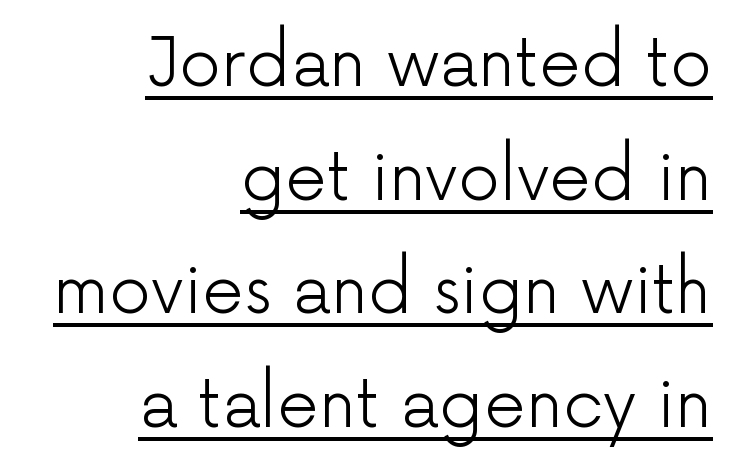
The cut favours lightness, reaching ordinary text weight at its darkest. Notice how a bar underscores the lettering throughout. One-word summary of the alignment: right. Is this a sans? Yes — the strokes have no serifs. This sample uses an upright cut, with every glyph sitting square on the baseline. Proportional: the letters do not fall into vertical columns.
